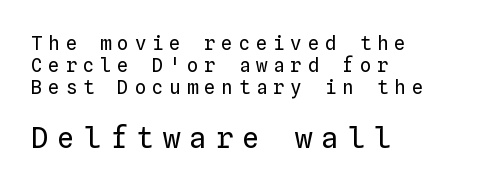
{"italic": "no", "bold": "no", "weight": "regular", "width": "normal", "stroke_contrast": "low", "x_height": "medium", "monospaced": "yes", "underline": "no", "align": "left", "line_spacing_ratio": 1.16, "letter_spacing": "wide", "letter_spacing_em": 0.31, "larger_block": "second", "size_ratio": 1.53, "glyph_px": 29}
